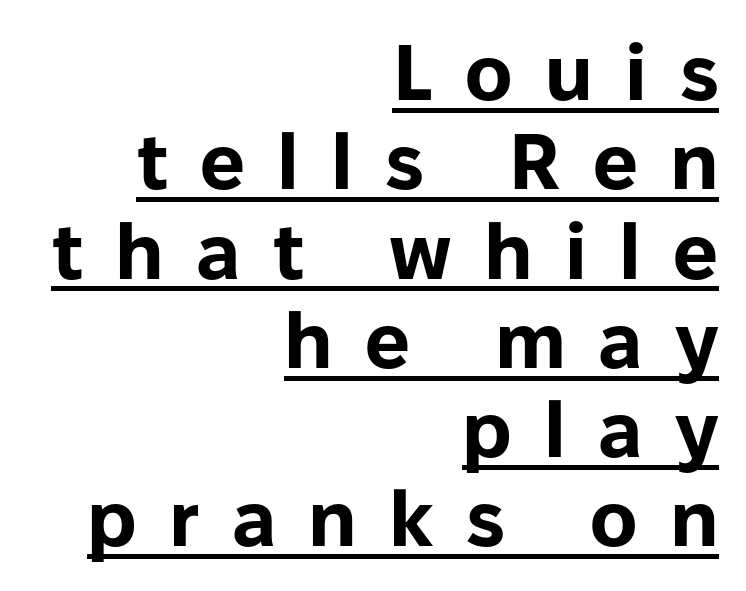
{"serif": "no", "italic": "no", "bold": "yes", "weight": "bold", "width": "normal", "stroke_contrast": "low", "x_height": "medium", "monospaced": "no", "underline": "yes", "align": "right", "line_spacing": "tight", "line_spacing_ratio": 1.13, "letter_spacing": "wide", "letter_spacing_em": 0.41, "glyph_px": 79}
